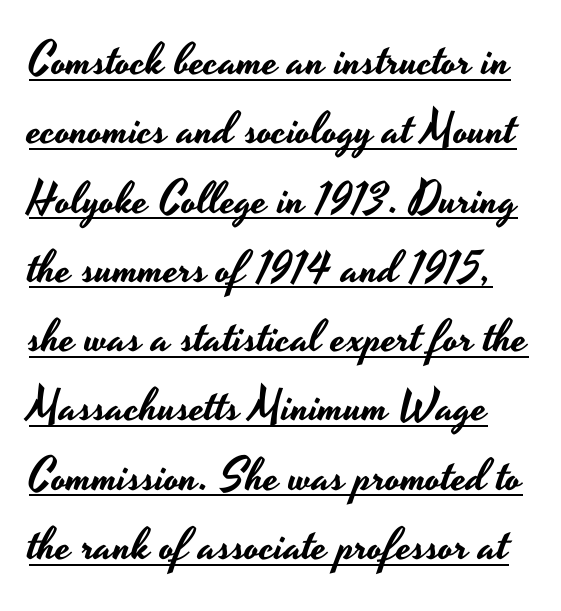
What stands out about the letter spacing? Nothing — it is the standard amount. No feet cap the strokes, marking this as sans-serif type. You could not count columns in this text — the font is proportionally spaced.
